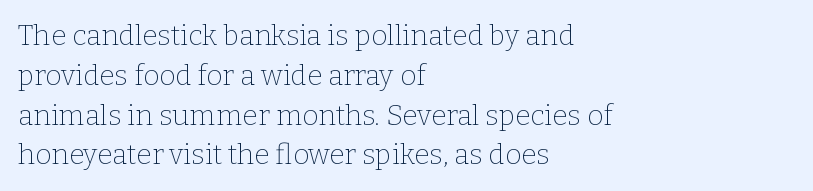
The image shows 28 px thin serif type, upright; set left-aligned, normal line spacing (1.42x), normal letter spacing, not underlined; low stroke contrast and a medium x-height.
